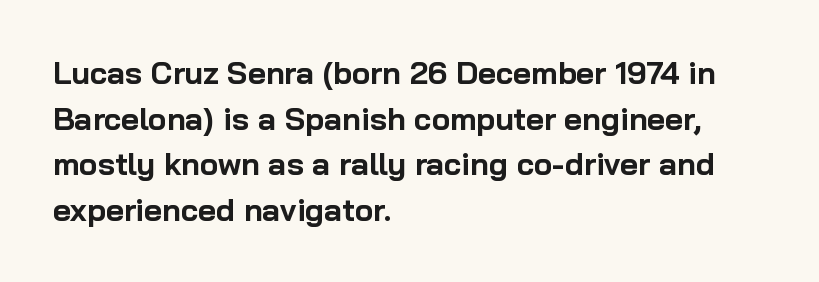
The image shows 31 px bold sans-serif type, upright; set left-aligned, normal line spacing (1.47x), normal letter spacing, not underlined; low stroke contrast and a medium x-height.
